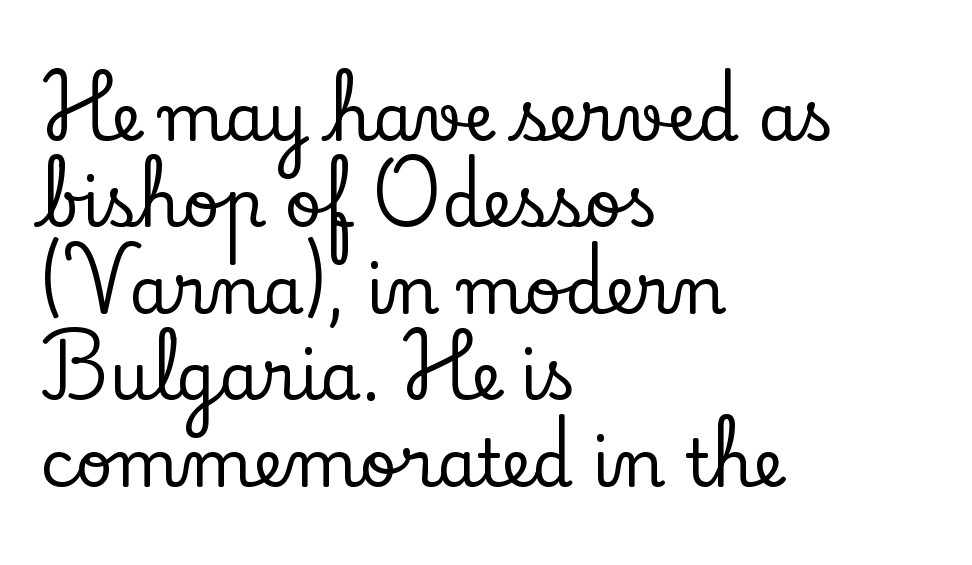
{"serif": "yes", "italic": "no", "width": "normal", "stroke_contrast": "low", "x_height": "small", "monospaced": "no", "underline": "no", "align": "left", "line_spacing": "normal", "line_spacing_ratio": 1.33, "letter_spacing": "normal", "letter_spacing_em": 0.0, "glyph_px": 65}
